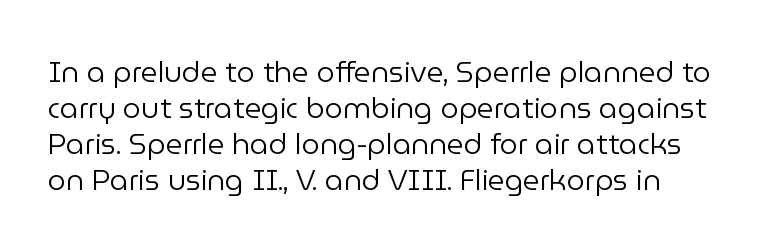
Q: Is the text bold? A: No.
Q: Is the text italic (slanted)? A: No, it is upright.
Q: Is the typeface a serif or a sans-serif typeface? A: Sans-serif.
Q: Is the text underlined? A: No.
Q: Is the spacing between letters normal or unusually wide? A: Normal.
Q: Width (condensed, normal, or wide)? A: Normal.
Q: Stroke contrast? A: Low.
Q: x-height? A: Medium.
Q: Monospaced? A: No.
